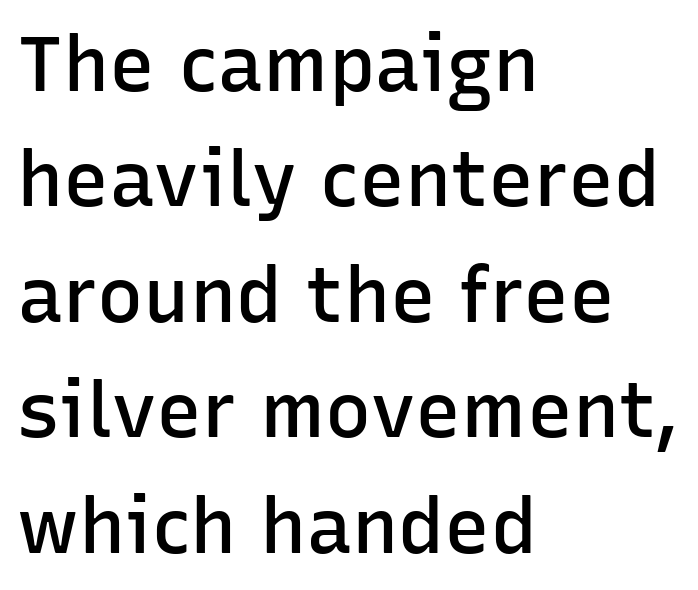
Q: Is the text bold? A: Semi-bold.
Q: Is the text italic (slanted)? A: No, it is upright.
Q: Is the typeface a serif or a sans-serif typeface? A: Sans-serif.
Q: Is the text underlined? A: No.
Q: How is the paragraph aligned? A: Left-aligned.
Q: Is the spacing between letters normal or unusually wide? A: Normal.
Q: Is the spacing between lines tight, normal or loose? A: Normal.
Q: Width (condensed, normal, or wide)? A: Normal.
Q: Stroke contrast? A: Low.
Q: x-height? A: Medium.
Q: Monospaced? A: No.
